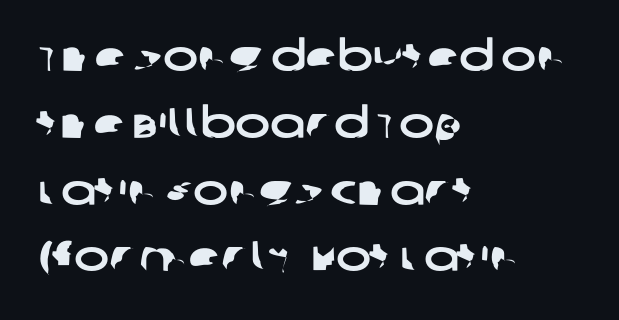
Q: Is the typeface a serif or a sans-serif typeface? A: Sans-serif.
Q: Is the text underlined? A: No.
Q: How is the paragraph aligned? A: Left-aligned.
Q: Is the spacing between letters normal or unusually wide? A: Normal.
Q: Is the spacing between lines tight, normal or loose? A: Normal.
Q: Width (condensed, normal, or wide)? A: Wide.
Q: Stroke contrast? A: Low.
Q: x-height? A: Large.
Q: Monospaced? A: No.
